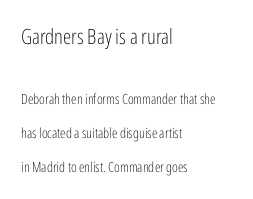
Q: Is the text bold? A: No.
Q: Is the text italic (slanted)? A: No, it is upright.
Q: Is the text underlined? A: No.
Q: How is the paragraph aligned? A: Left-aligned.
Q: Is the spacing between letters normal or unusually wide? A: Normal.
Q: Is the spacing between lines tight, normal or loose? A: Loose.
Q: Which block of text is set in a larger size, the first (top) or the second (bottom)? A: The first (top) one.
